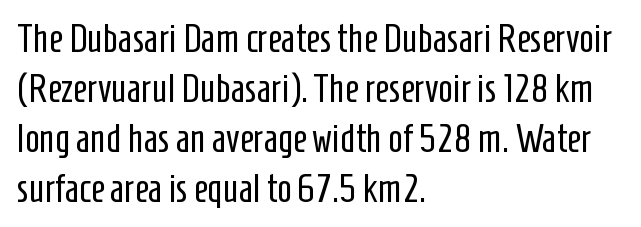
{"serif": "no", "italic": "no", "bold": "no", "weight": "regular", "width": "condensed", "stroke_contrast": "low", "x_height": "medium", "monospaced": "no", "underline": "no", "align": "left", "line_spacing": "normal", "line_spacing_ratio": 1.28, "letter_spacing": "normal", "letter_spacing_em": 0.0, "glyph_px": 39}
